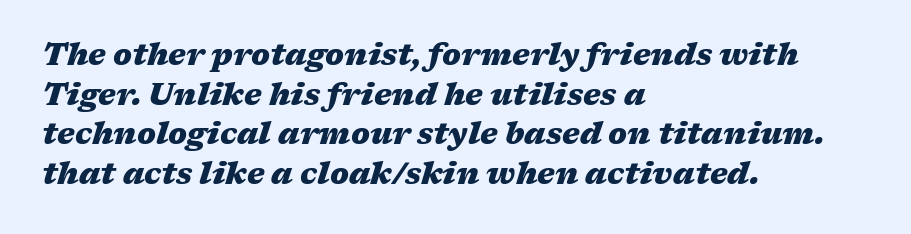
{"italic": "yes", "lean": "right", "slant_degrees": 17, "bold": "yes", "weight": "heavy", "width": "wide", "stroke_contrast": "medium", "x_height": "medium", "monospaced": "no", "underline": "no", "align": "left", "line_spacing": "normal", "line_spacing_ratio": 1.32, "letter_spacing": "normal", "letter_spacing_em": 0.0, "glyph_px": 30}
